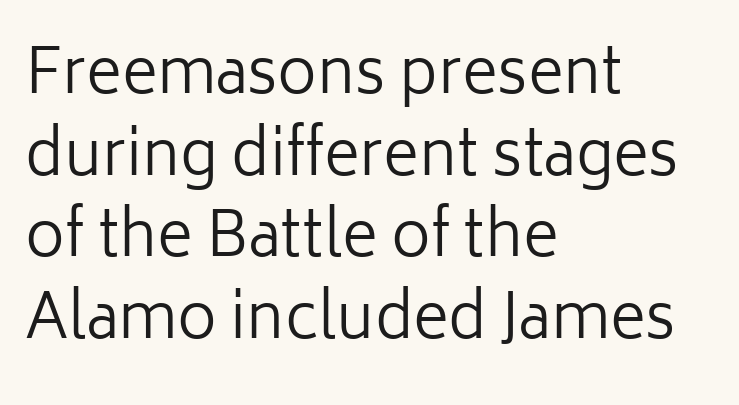
To sum up the face: it is a sans, with no serifs. Letters rest on an invisible, unmarked baseline. Students, observe: this is what conventionally led text looks like. The paragraph shown leans on its left margin. Ink coverage per letter is moderate at most. Inter-character spacing is left at the font's built-in metrics.
